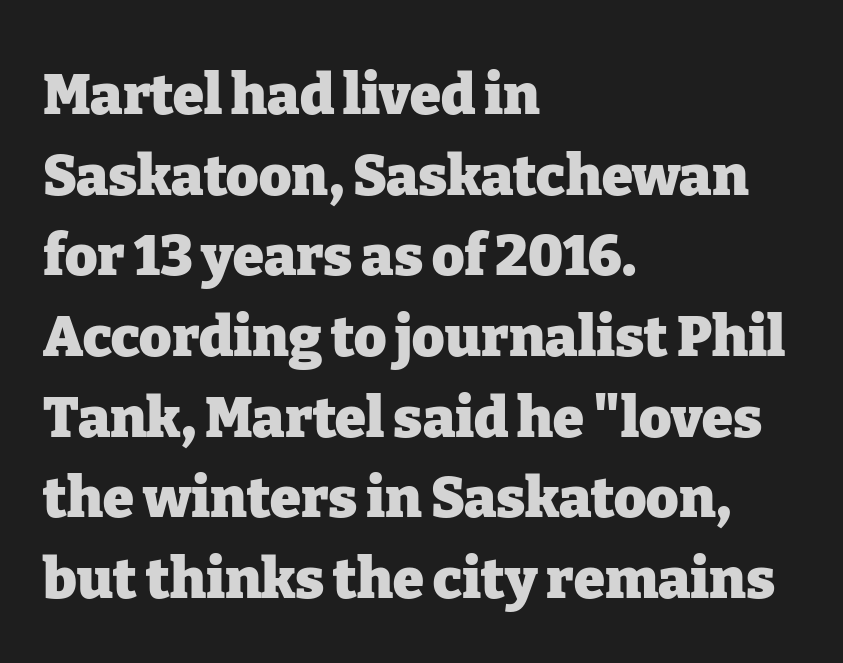
Q: Is the text bold? A: Yes.
Q: Is the text italic (slanted)? A: No, it is upright.
Q: Is the typeface a serif or a sans-serif typeface? A: Serif.
Q: Is the text underlined? A: No.
Q: How is the paragraph aligned? A: Left-aligned.
Q: Is the spacing between letters normal or unusually wide? A: Normal.
Q: Is the spacing between lines tight, normal or loose? A: Normal.
Q: Width (condensed, normal, or wide)? A: Normal.
Q: Stroke contrast? A: Low.
Q: x-height? A: Medium.
Q: Monospaced? A: No.
